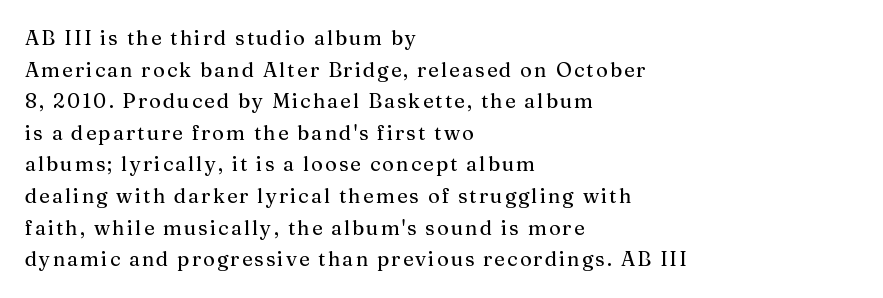
The image shows 20 px text type, upright; set left-aligned, normal line spacing (1.58x), not underlined.
